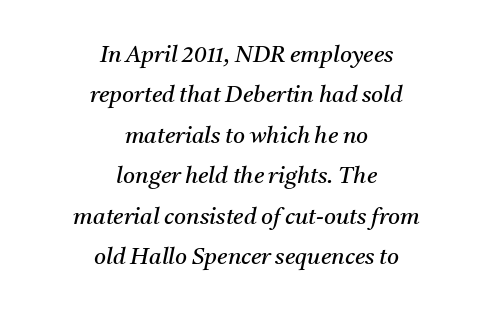
Notice how the passage keeps no hard edge, just a central spine. The lettering tilts uniformly, giving the passage an italic look. Nothing unusual about the tracking: characters are spaced as the font intends. The weight tops out at a normal text grade. Beneath every word, the page is bare.
